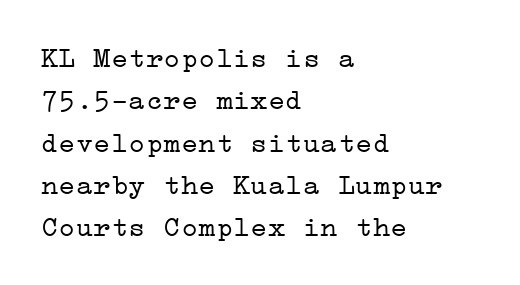
On a weight scale, this lands at 450 or below. Characters follow at the spacing the type designer built in. The paragraph shown leans on its left margin. Check where the strokes stop: tiny serifs finish them off. Leading: standard.
